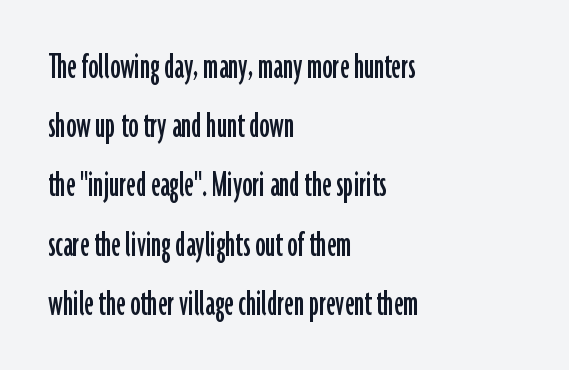
Q: Is the text italic (slanted)? A: No, it is upright.
Q: Is the typeface a serif or a sans-serif typeface? A: Sans-serif.
Q: Is the text underlined? A: No.
Q: How is the paragraph aligned? A: Left-aligned.
Q: Is the spacing between letters normal or unusually wide? A: Normal.
Q: Is the spacing between lines tight, normal or loose? A: Normal.
Q: Width (condensed, normal, or wide)? A: Condensed.
Q: Stroke contrast? A: Low.
Q: x-height? A: Medium.
Q: Monospaced? A: No.
